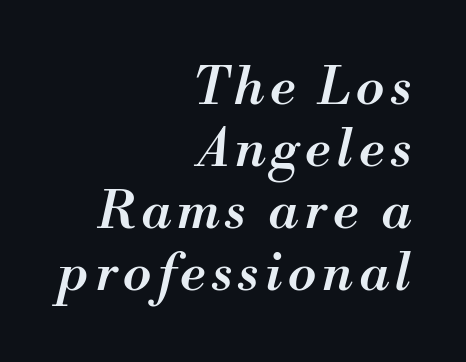
Q: Is the text bold? A: Semi-bold.
Q: Is the text italic (slanted)? A: Yes, it leans right by about 13 degrees.
Q: Is the text underlined? A: No.
Q: How is the paragraph aligned? A: Right-aligned.
Q: Width (condensed, normal, or wide)? A: Normal.
Q: Stroke contrast? A: Medium.
Q: x-height? A: Small.
Q: Monospaced? A: No.
